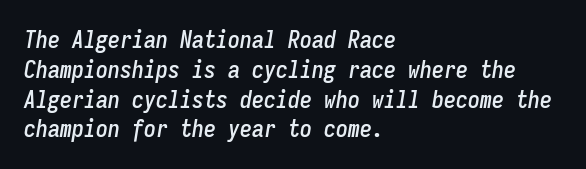
{"italic": "yes", "lean": "right", "slant_degrees": 9, "underline": "no", "align": "left", "line_spacing_ratio": 1.24, "letter_spacing": "normal", "letter_spacing_em": 0.0, "glyph_px": 24}
